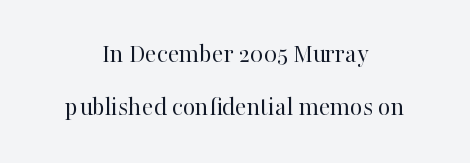
Q: Is the text bold? A: No.
Q: Is the text italic (slanted)? A: No, it is upright.
Q: Is the text underlined? A: No.
Q: How is the paragraph aligned? A: Centered.
Q: Is the spacing between letters normal or unusually wide? A: Normal.
Q: Is the spacing between lines tight, normal or loose? A: Loose.
